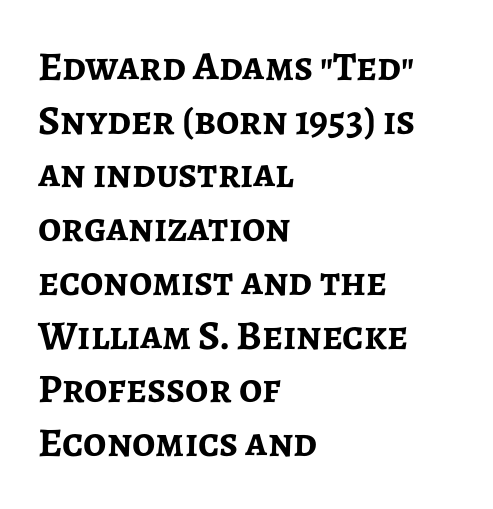
The image shows 41 px semibold sans-serif type, upright; set left-aligned, normal line spacing (1.31x), normal letter spacing, not underlined; low stroke contrast and a medium x-height.
